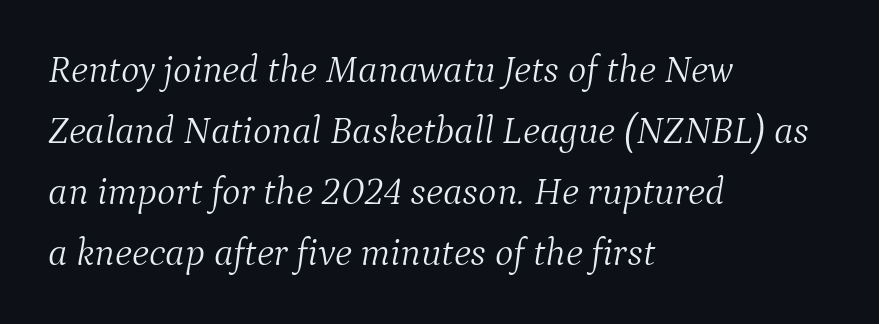
Q: Is the text bold? A: No.
Q: Is the text italic (slanted)? A: Yes, it leans right by about 9 degrees.
Q: Is the typeface a serif or a sans-serif typeface? A: Serif.
Q: Is the text underlined? A: No.
Q: How is the paragraph aligned? A: Left-aligned.
Q: Is the spacing between letters normal or unusually wide? A: Normal.
Q: Is the spacing between lines tight, normal or loose? A: Normal.
Q: Width (condensed, normal, or wide)? A: Normal.
Q: Stroke contrast? A: Medium.
Q: x-height? A: Medium.
Q: Monospaced? A: No.
